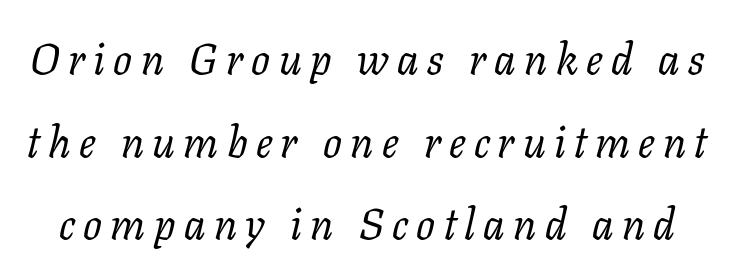
You could not count columns in this text — the font is proportionally spaced. The type family on display is of the serif kind. The letters look calm and open, with moderate or lighter stems. The strip under each line holds only bare page. The typography opts for an oblique posture over an upright one.
